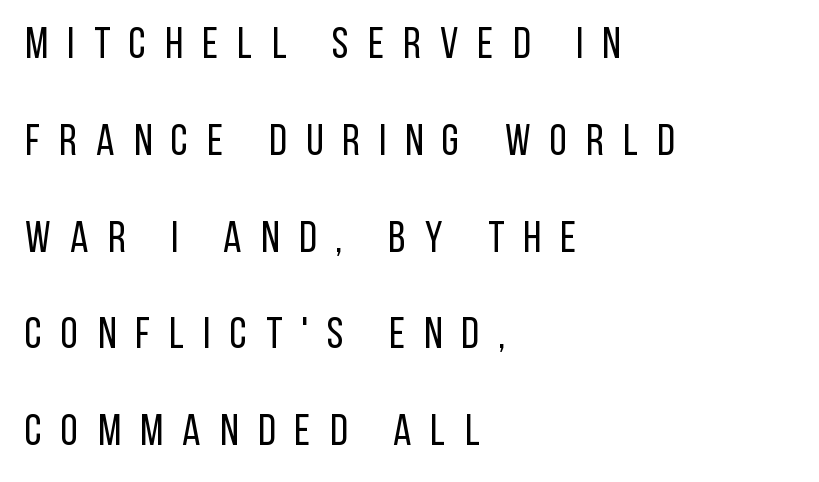
The image shows 44 px regular-weight, condensed sans-serif type, upright; set left-aligned, loose line spacing (2.2x), unusually wide letter spacing (+0.44 em), not underlined; low stroke contrast and a large x-height.
